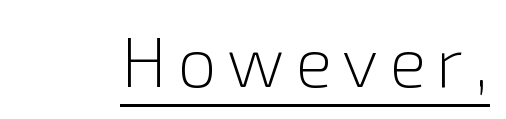
Q: Is the text bold? A: No.
Q: Is the text italic (slanted)? A: No, it is upright.
Q: Is the typeface a serif or a sans-serif typeface? A: Sans-serif.
Q: Is the text underlined? A: Yes.
Q: Width (condensed, normal, or wide)? A: Normal.
Q: x-height? A: Medium.
Q: Monospaced? A: No.
